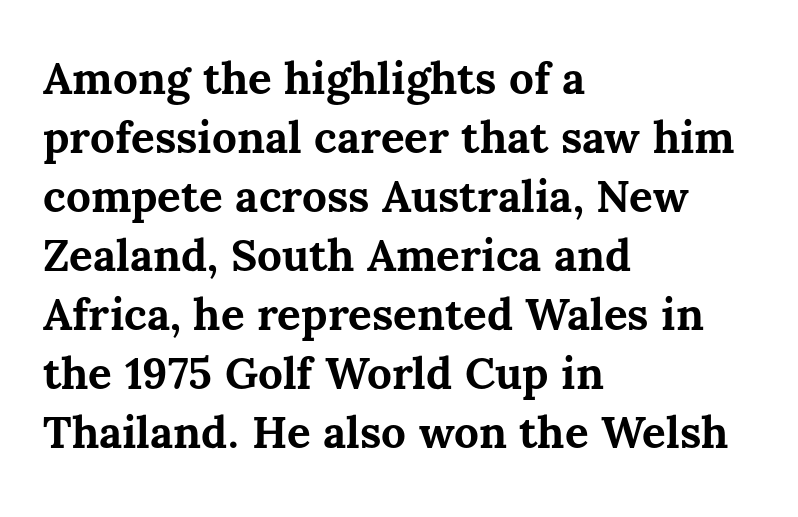
Q: Is the text bold? A: Yes.
Q: Is the text italic (slanted)? A: No, it is upright.
Q: Is the text underlined? A: No.
Q: How is the paragraph aligned? A: Left-aligned.
Q: Is the spacing between letters normal or unusually wide? A: Normal.
Q: Is the spacing between lines tight, normal or loose? A: Normal.
Q: Width (condensed, normal, or wide)? A: Normal.
Q: Stroke contrast? A: Medium.
Q: x-height? A: Medium.
Q: Monospaced? A: No.
